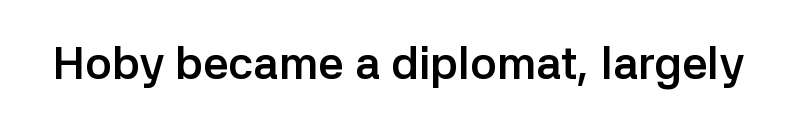
The image shows 45 px semibold sans-serif type, upright; set normal letter spacing, not underlined; low stroke contrast and a medium x-height.
